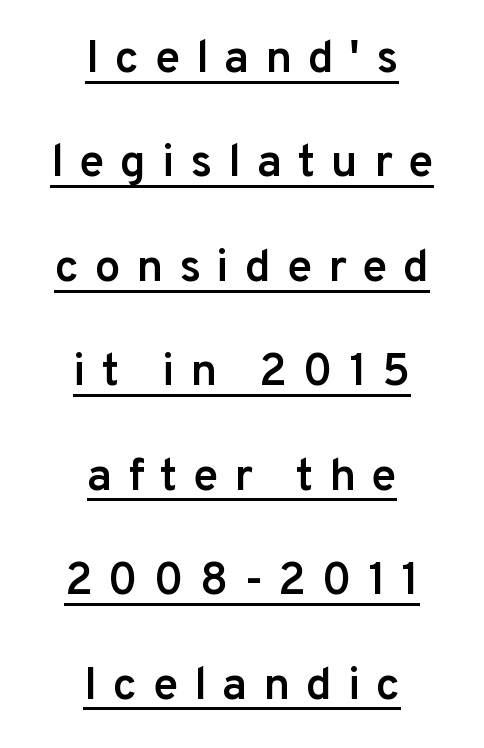
{"serif": "no", "italic": "no", "bold": "semi", "weight": "semibold", "width": "normal", "stroke_contrast": "low", "x_height": "medium", "monospaced": "no", "underline": "yes", "align": "center", "line_spacing": "loose", "line_spacing_ratio": 2.27, "letter_spacing": "wide", "letter_spacing_em": 0.34, "glyph_px": 46}
